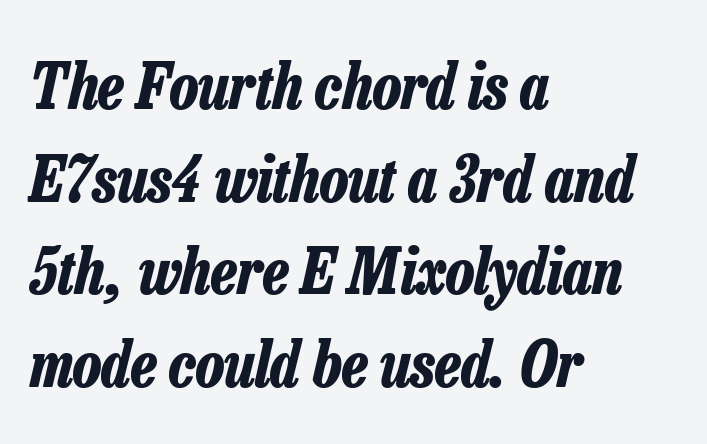
Q: Is the text bold? A: Yes.
Q: Is the text italic (slanted)? A: Yes, it leans right by about 13 degrees.
Q: Is the text underlined? A: No.
Q: How is the paragraph aligned? A: Left-aligned.
Q: Is the spacing between letters normal or unusually wide? A: Normal.
Q: Is the spacing between lines tight, normal or loose? A: Normal.
Q: Width (condensed, normal, or wide)? A: Condensed.
Q: Stroke contrast? A: Low.
Q: x-height? A: Medium.
Q: Monospaced? A: No.
